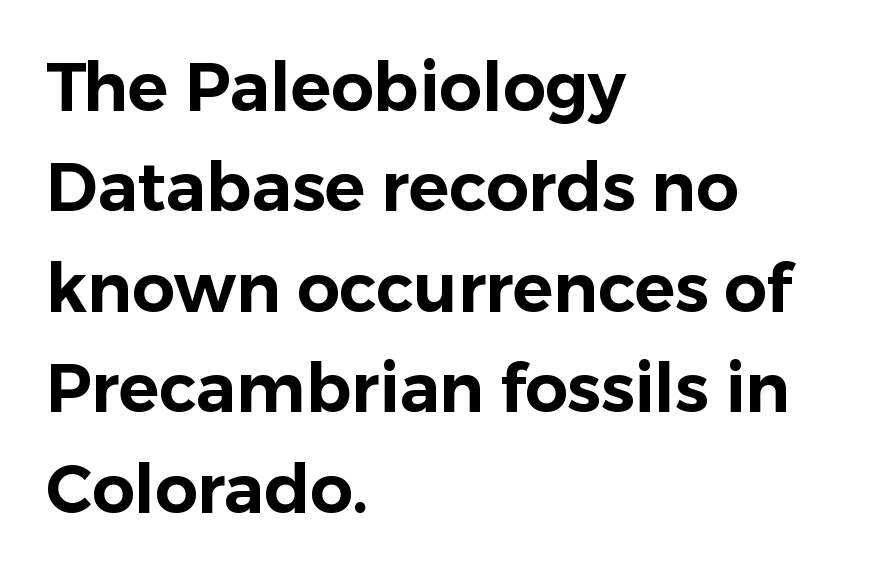
{"serif": "no", "italic": "no", "width": "normal", "stroke_contrast": "low", "x_height": "medium", "monospaced": "no", "underline": "no", "align": "left", "line_spacing": "normal", "line_spacing_ratio": 1.5, "letter_spacing": "normal", "letter_spacing_em": 0.0, "glyph_px": 67}
